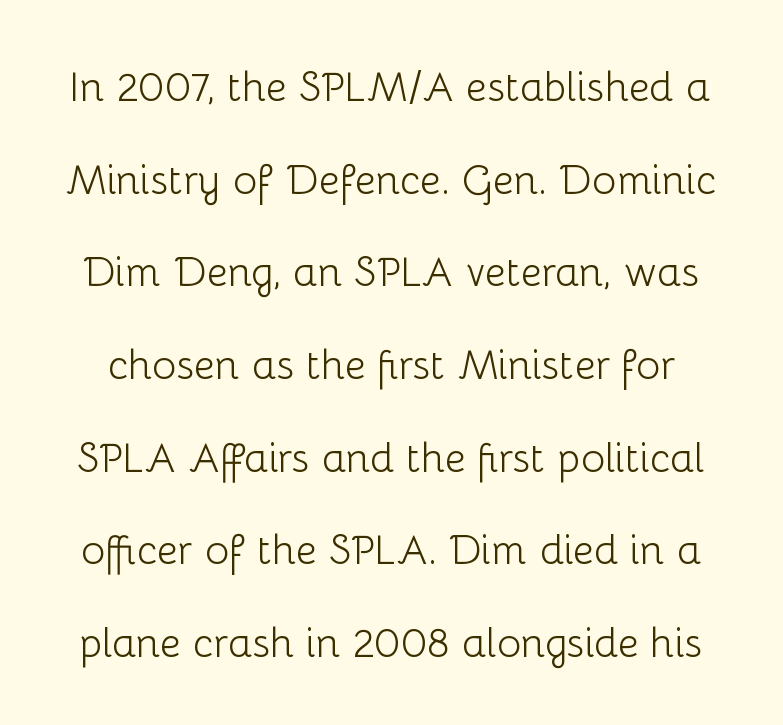
Q: Is the text bold? A: No.
Q: Is the text italic (slanted)? A: No, it is upright.
Q: Is the typeface a serif or a sans-serif typeface? A: Sans-serif.
Q: Is the text underlined? A: No.
Q: Is the spacing between letters normal or unusually wide? A: Normal.
Q: Is the spacing between lines tight, normal or loose? A: Loose.
Q: Width (condensed, normal, or wide)? A: Normal.
Q: Stroke contrast? A: Low.
Q: x-height? A: Medium.
Q: Monospaced? A: No.
